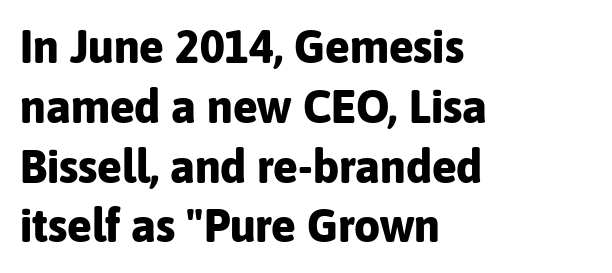
Q: Is the text bold? A: Yes.
Q: Is the text italic (slanted)? A: No, it is upright.
Q: Is the typeface a serif or a sans-serif typeface? A: Sans-serif.
Q: Is the text underlined? A: No.
Q: How is the paragraph aligned? A: Left-aligned.
Q: Is the spacing between letters normal or unusually wide? A: Normal.
Q: Is the spacing between lines tight, normal or loose? A: Normal.
Q: Width (condensed, normal, or wide)? A: Normal.
Q: Stroke contrast? A: Low.
Q: x-height? A: Medium.
Q: Monospaced? A: No.
